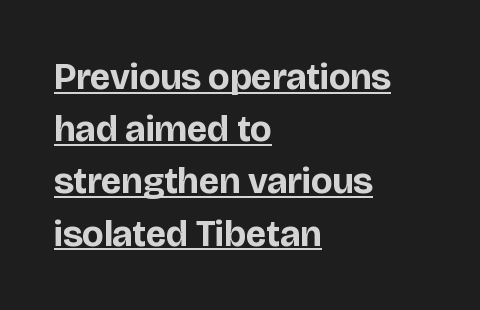
You can tell from the bare stems that sans-serif type was used. There is no visible air inserted between adjacent glyphs. The paragraph has a hard left edge and a soft right edge. Characters remain perfectly vertical along every line. Weight check: bold — yes, fully.
